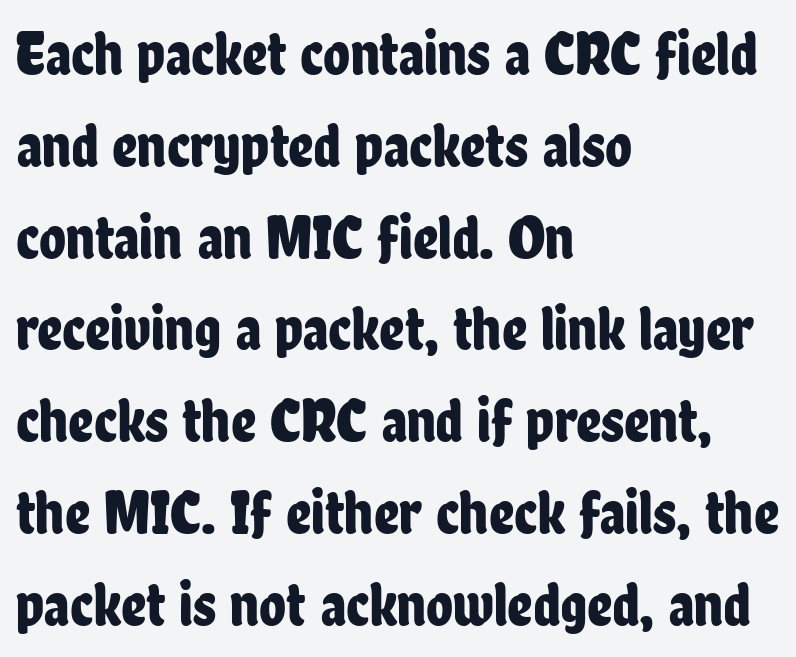
These lines keep a tight, regular rhythm from letter to letter. The lettering holds an erect, upright posture throughout. The passage shown is not underscored anywhere. Spacing verdict: proportional, widths tailored to each character.
